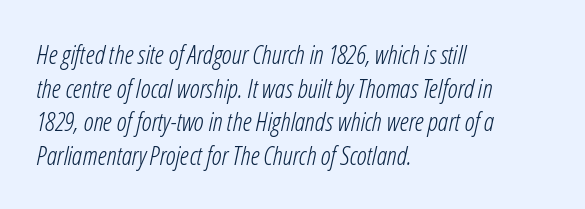
{"italic": "yes", "lean": "right", "slant_degrees": 12, "bold": "no", "underline": "no", "align": "left", "line_spacing": "normal", "line_spacing_ratio": 1.29, "letter_spacing": "normal", "letter_spacing_em": 0.0, "glyph_px": 26}
